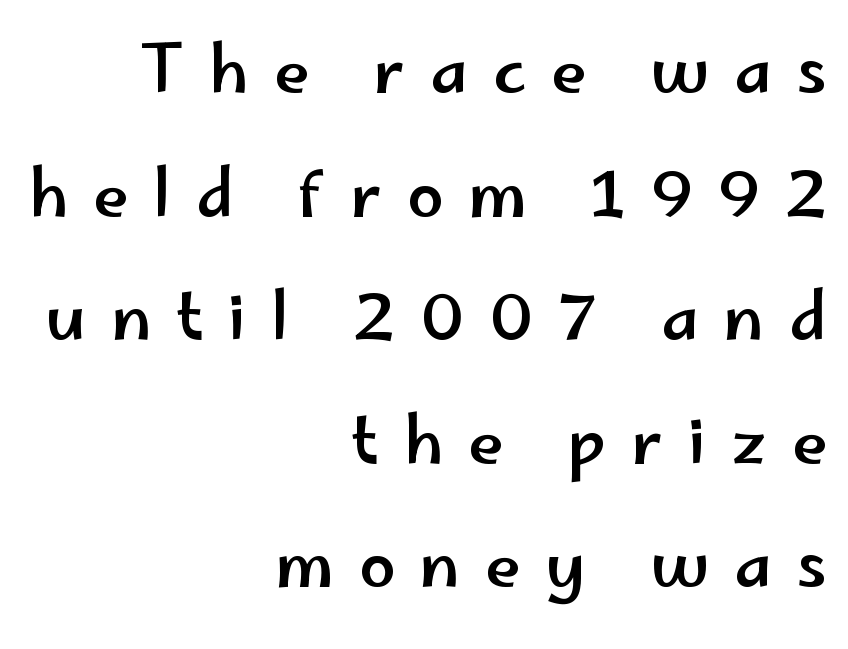
Layout note: lines flush right. Rendered with straight, roman letterforms. Clear beneath every line of the passage. This block would shrink considerably if given ordinary leading; it's expanded now. Check where the strokes stop: nothing finishes them off — pure sans. You could only call the tracking loose — the letters float apart.
